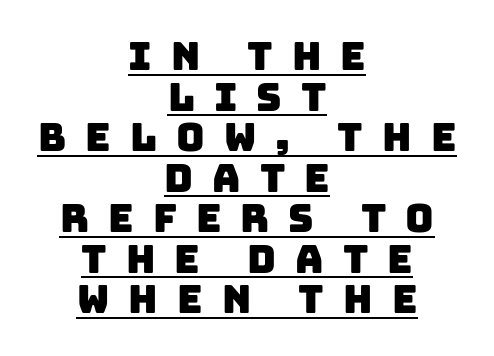
The image shows 39 px sans-serif type; set centered, tight line spacing (1.04x), unusually wide letter spacing (+0.49 em), underlined; low stroke contrast and a large x-height.
